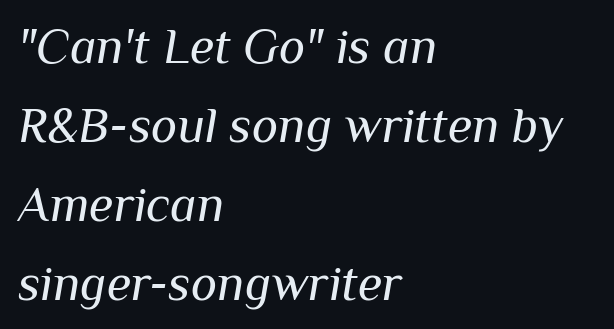
Q: Is the text bold? A: No.
Q: Is the text italic (slanted)? A: Yes, it leans right by about 10 degrees.
Q: Is the text underlined? A: No.
Q: How is the paragraph aligned? A: Left-aligned.
Q: Is the spacing between letters normal or unusually wide? A: Normal.
Q: Is the spacing between lines tight, normal or loose? A: Normal.
Q: Width (condensed, normal, or wide)? A: Normal.
Q: Stroke contrast? A: Medium.
Q: x-height? A: Medium.
Q: Monospaced? A: No.
